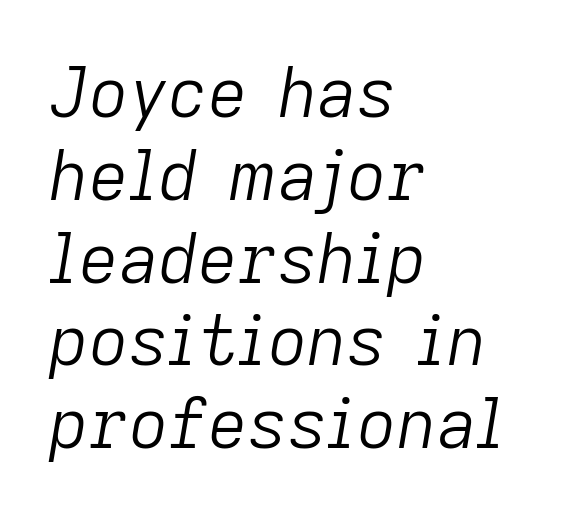
{"italic": "yes", "lean": "right", "slant_degrees": 9, "bold": "no", "weight": "light", "width": "normal", "stroke_contrast": "low", "x_height": "medium", "monospaced": "no", "underline": "no", "align": "left", "line_spacing_ratio": 1.2, "letter_spacing": "normal", "letter_spacing_em": 0.0, "glyph_px": 69}
